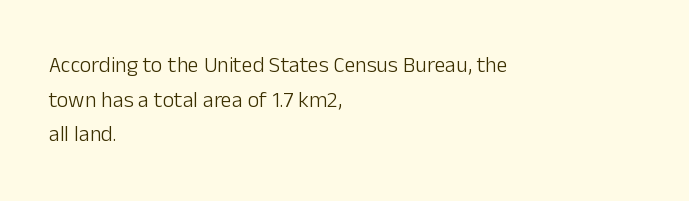
{"italic": "no", "bold": "no", "underline": "no", "align": "left", "line_spacing": "normal", "line_spacing_ratio": 1.57, "letter_spacing": "normal", "letter_spacing_em": 0.0, "glyph_px": 22}
